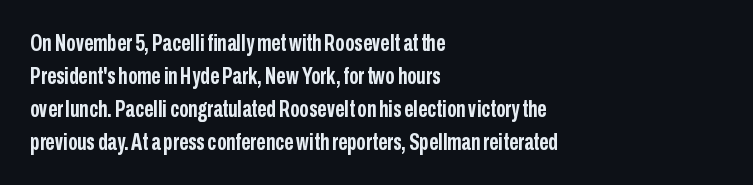
Q: Is the text bold? A: Yes.
Q: Is the text italic (slanted)? A: No, it is upright.
Q: Is the text underlined? A: No.
Q: How is the paragraph aligned? A: Left-aligned.
Q: Is the spacing between letters normal or unusually wide? A: Normal.
Q: Is the spacing between lines tight, normal or loose? A: Normal.
